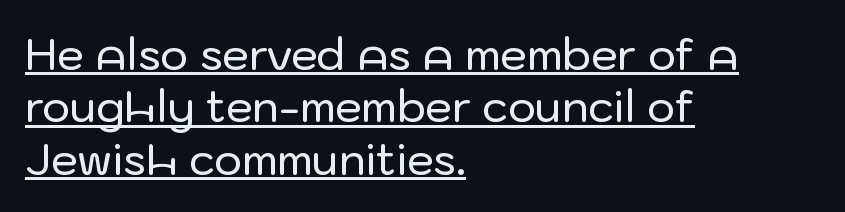
{"serif": "no", "italic": "no", "width": "normal", "stroke_contrast": "low", "x_height": "medium", "monospaced": "no", "underline": "yes", "align": "left", "line_spacing_ratio": 1.22, "letter_spacing": "normal", "letter_spacing_em": 0.0, "glyph_px": 43}
